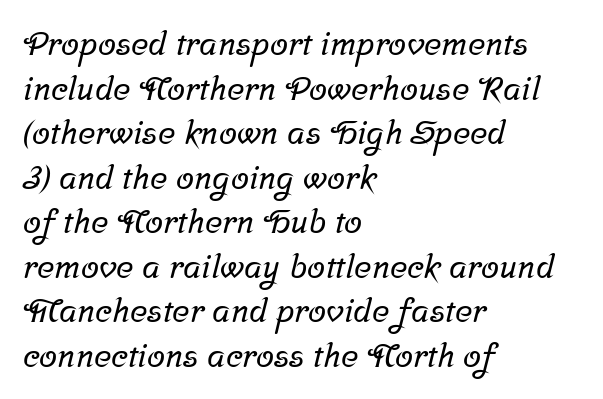
Q: Is the text underlined? A: No.
Q: How is the paragraph aligned? A: Left-aligned.
Q: Is the spacing between letters normal or unusually wide? A: Normal.
Q: Is the spacing between lines tight, normal or loose? A: Normal.
Q: Width (condensed, normal, or wide)? A: Normal.
Q: Stroke contrast? A: Low.
Q: x-height? A: Medium.
Q: Monospaced? A: No.
